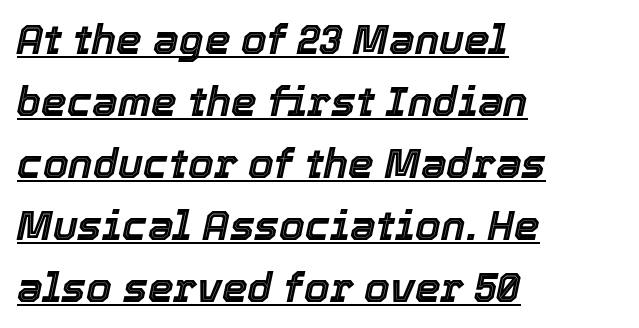
Q: Is the text italic (slanted)? A: Yes, it leans right by about 12 degrees.
Q: Is the text underlined? A: Yes.
Q: How is the paragraph aligned? A: Left-aligned.
Q: Is the spacing between letters normal or unusually wide? A: Normal.
Q: Is the spacing between lines tight, normal or loose? A: Normal.
Q: Width (condensed, normal, or wide)? A: Normal.
Q: x-height? A: Medium.
Q: Monospaced? A: No.
